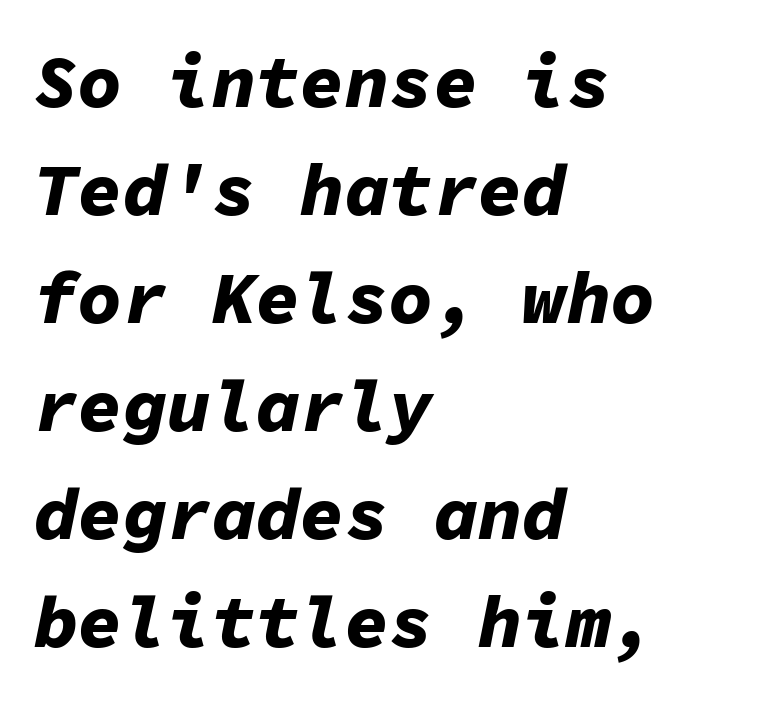
{"italic": "yes", "lean": "right", "slant_degrees": 11, "bold": "yes", "weight": "bold", "width": "normal", "stroke_contrast": "low", "x_height": "medium", "monospaced": "yes", "underline": "no", "align": "left", "line_spacing": "normal", "line_spacing_ratio": 1.46, "letter_spacing": "normal", "letter_spacing_em": 0.0, "glyph_px": 74}
